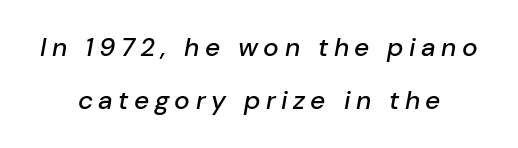
A typesetter would call this leading open, well beyond the default. The space directly below the letters is spotless. The tracking jumps out immediately: characters are airy and widely separated. Teacher's note: observe the equal gaps on both sides — that is centered alignment. The axis of the letterforms is tilted away from vertical.
